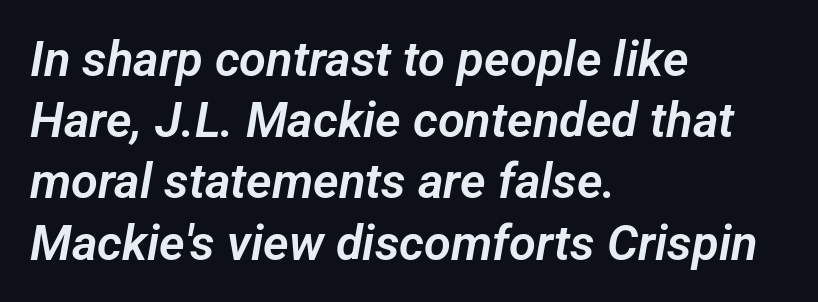
{"serif": "no", "width": "normal", "stroke_contrast": "low", "x_height": "medium", "monospaced": "no", "underline": "no", "align": "left", "line_spacing": "normal", "line_spacing_ratio": 1.25, "letter_spacing": "normal", "letter_spacing_em": 0.0, "glyph_px": 49}
